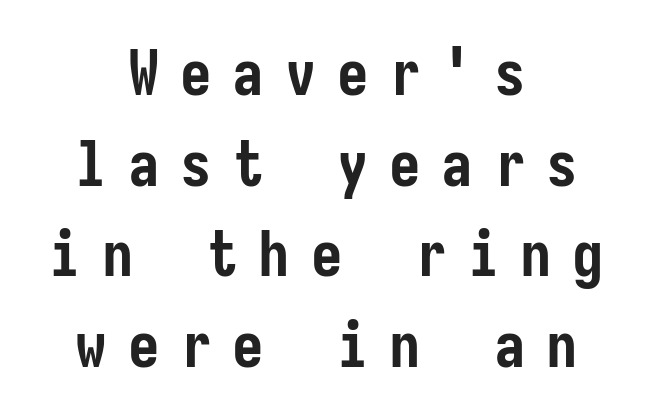
{"serif": "no", "italic": "no", "bold": "yes", "weight": "semibold", "width": "condensed", "stroke_contrast": "low", "x_height": "medium", "underline": "no", "align": "center", "line_spacing": "normal", "line_spacing_ratio": 1.44, "letter_spacing": "wide", "letter_spacing_em": 0.33, "glyph_px": 63}
